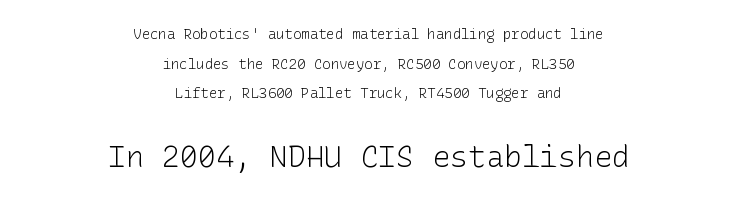
Words appear dense and cohesive because spacing is normal. The rendering positions every line midway between the sides. To sum up the face: it is a sans, with no serifs. This is the regular roman posture of the typeface. The second block has been scaled up relative to the first.
